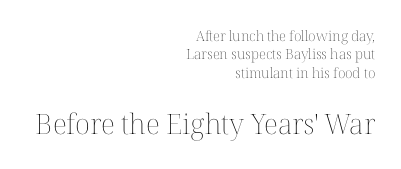
The image shows 28 px thin type, upright; set right-aligned, normal line spacing (1.32x), normal letter spacing, not underlined; the second (bottom) block is 2.0x larger; medium stroke contrast and a medium x-height.
